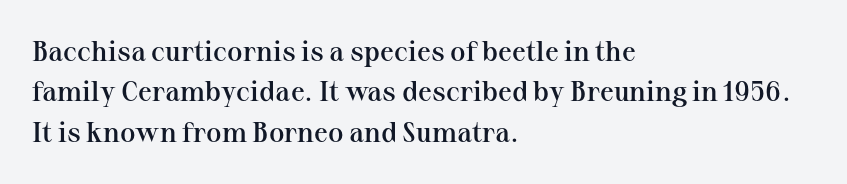
The image shows 28 px semibold serif type, upright; set left-aligned, normal line spacing (1.44x), normal letter spacing, not underlined; medium stroke contrast and a medium x-height.
